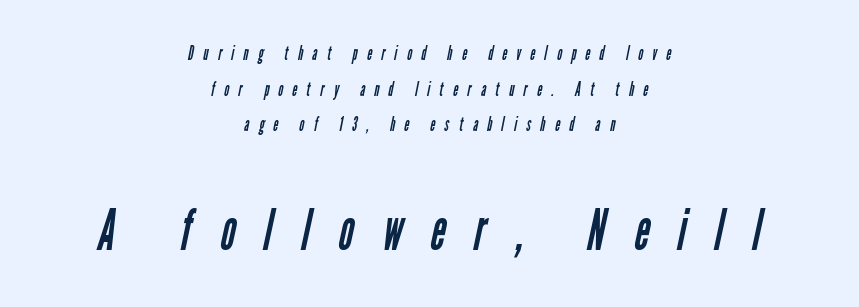
The image shows 58 px regular-weight, condensed sans-serif type; set centered, line spacing 1.87x, unusually wide letter spacing (+0.5 em), not underlined; the second (bottom) block is 3.05x larger; low stroke contrast and a medium x-height.
